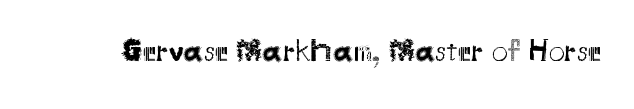
Q: Is the text bold? A: No.
Q: Is the text italic (slanted)? A: No, it is upright.
Q: Is the typeface a serif or a sans-serif typeface? A: Sans-serif.
Q: Is the text underlined? A: No.
Q: Is the spacing between letters normal or unusually wide? A: Normal.
Q: Width (condensed, normal, or wide)? A: Normal.
Q: Stroke contrast? A: Medium.
Q: x-height? A: Small.
Q: Monospaced? A: No.
